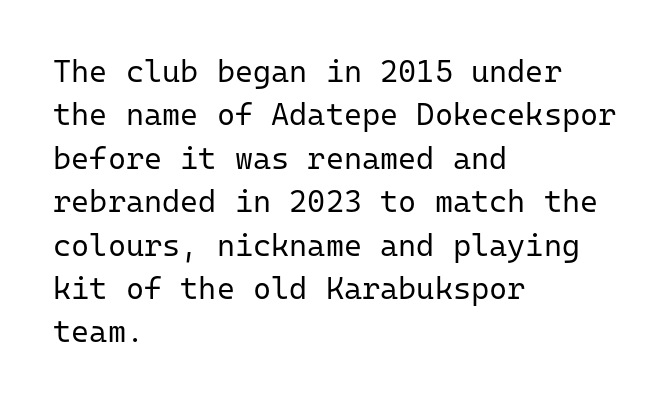
The image shows 31 px regular-weight sans-serif type, upright, monospaced; set left-aligned, normal line spacing (1.4x), normal letter spacing, not underlined; low stroke contrast and a medium x-height.
